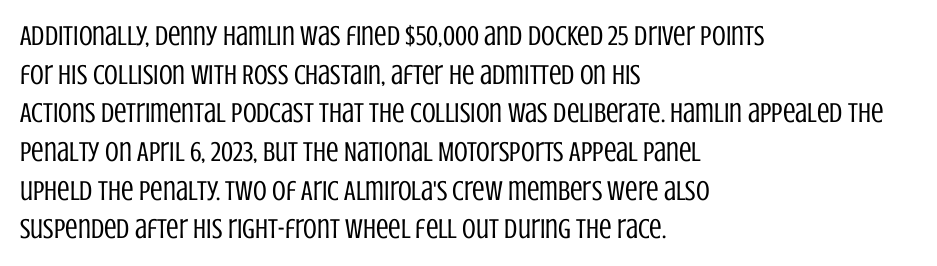
The image shows 28 px regular-weight, condensed sans-serif type, upright; set left-aligned, normal line spacing (1.38x), normal letter spacing, not underlined; low stroke contrast and a large x-height.
